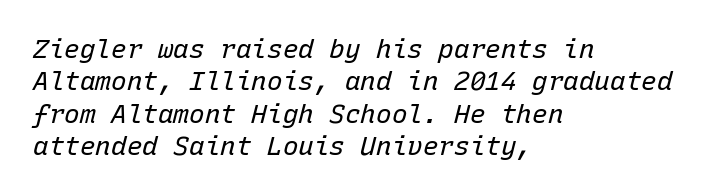
The image shows 26 px text type, italic (leaning right); set left-aligned, normal line spacing (1.25x), normal letter spacing, not underlined.
